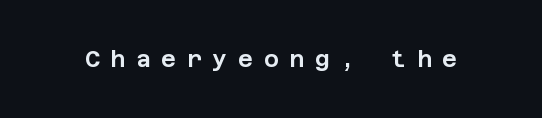
The image shows 23 px text type, upright; set unusually wide letter spacing (+0.46 em), not underlined.
